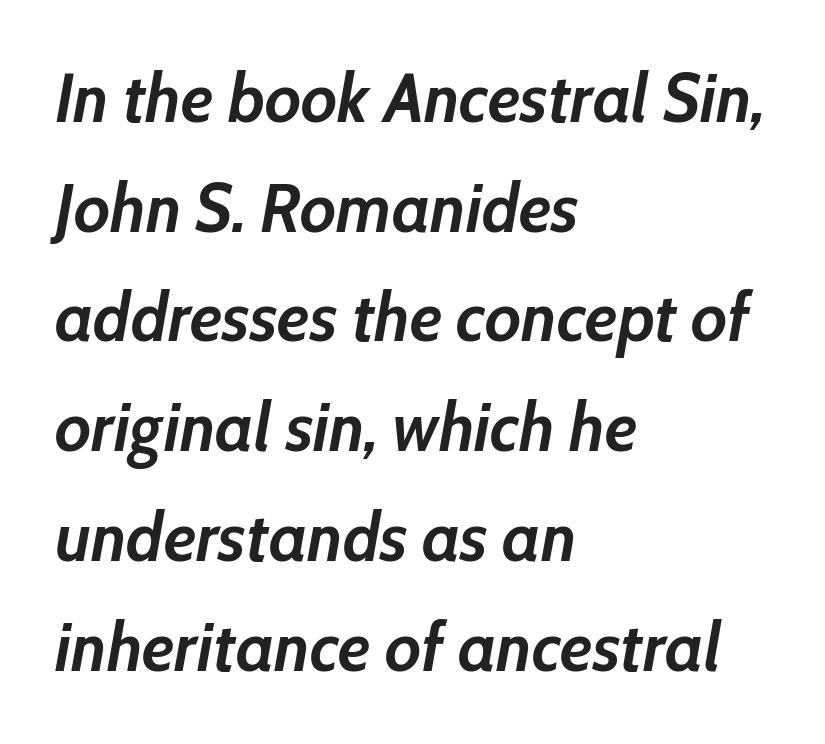
The image shows 69 px semibold type, italic (leaning right); set left-aligned, normal line spacing (1.59x), normal letter spacing, not underlined; low stroke contrast and a medium x-height.
